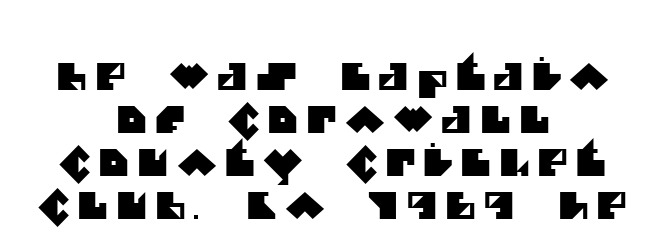
{"serif": "no", "width": "normal", "stroke_contrast": "medium", "x_height": "large", "monospaced": "no", "underline": "no", "align": "center", "line_spacing_ratio": 1.16, "letter_spacing": "wide", "letter_spacing_em": 0.22, "glyph_px": 37}
